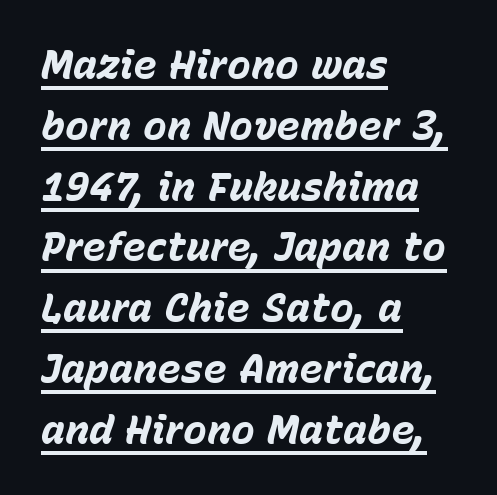
The letterforms sit shoulder to shoulder at normal distance. The text carries the slant typical of an italic or oblique font. A student would call this left alignment; a typographer would say flush left, rag right. Is there an underline? Yes — a line sits under the letters. Proportional: the letters do not fall into vertical columns.
